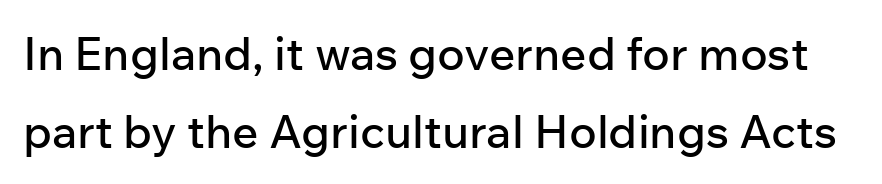
The image shows 46 px sans-serif type, upright; set normal line spacing (1.7x), normal letter spacing, not underlined; low stroke contrast and a medium x-height.
